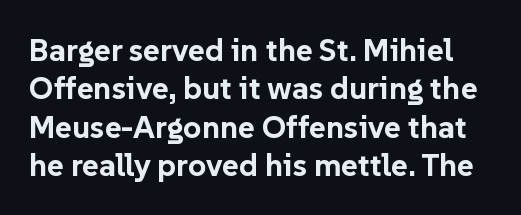
{"serif": "no", "italic": "no", "bold": "yes", "weight": "bold", "width": "normal", "stroke_contrast": "low", "x_height": "medium", "monospaced": "no", "underline": "no", "line_spacing_ratio": 1.2, "letter_spacing": "normal", "letter_spacing_em": 0.0, "glyph_px": 32}
